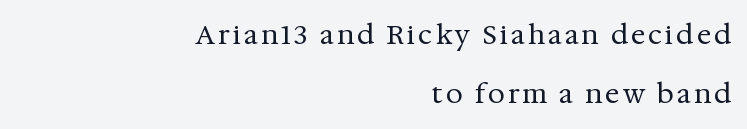
Q: Is the text bold? A: No.
Q: Is the text italic (slanted)? A: No, it is upright.
Q: Is the text underlined? A: No.
Q: How is the paragraph aligned? A: Right-aligned.
Q: Is the spacing between lines tight, normal or loose? A: Loose.
